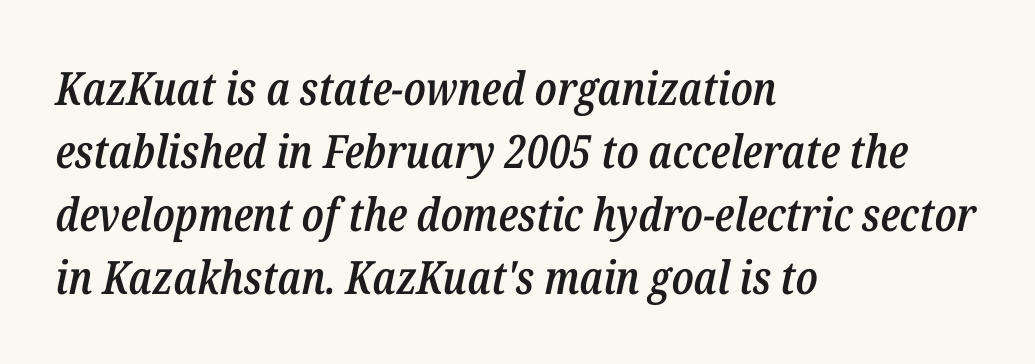
The image shows 46 px semibold, condensed type, italic (leaning right); set left-aligned, normal line spacing (1.37x), normal letter spacing, not underlined; low stroke contrast and a medium x-height.
